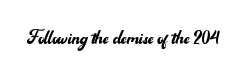
{"bold": "no", "underline": "no", "letter_spacing": "normal", "letter_spacing_em": 0.0, "glyph_px": 24}
